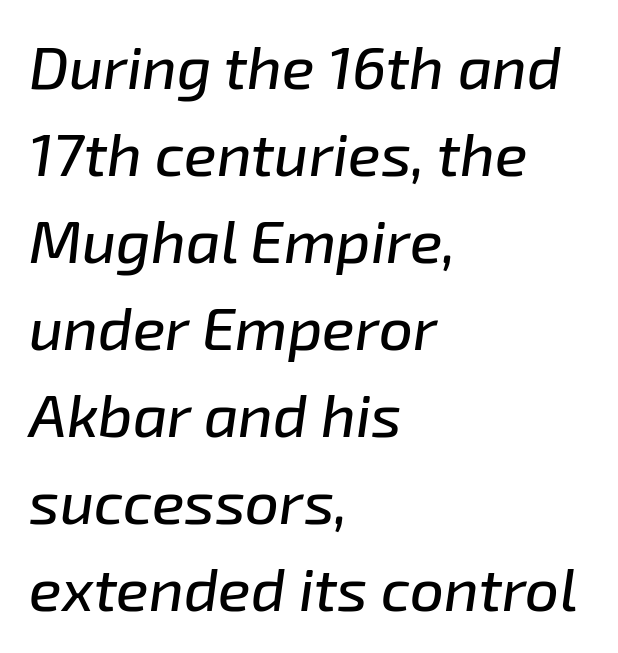
The image shows 60 px text type, italic (leaning right); set left-aligned, normal line spacing (1.45x), normal letter spacing, not underlined; low stroke contrast and a medium x-height.
